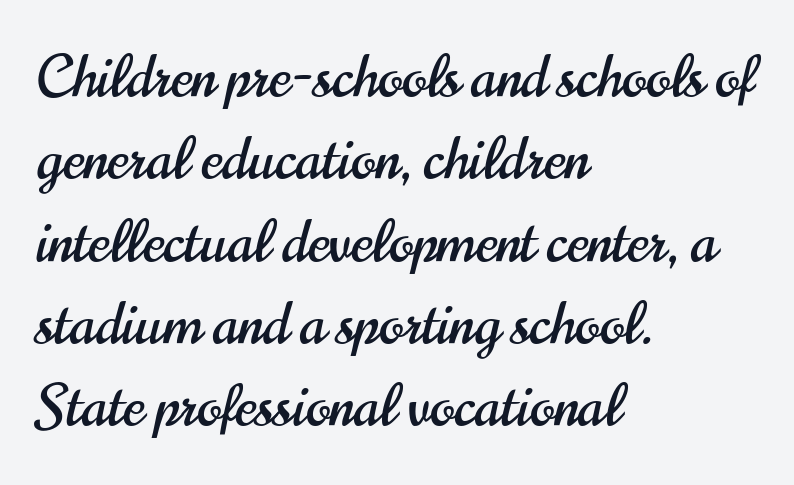
{"serif": "no", "width": "condensed", "stroke_contrast": "high", "x_height": "small", "monospaced": "no", "underline": "no", "align": "left", "line_spacing": "normal", "line_spacing_ratio": 1.42, "letter_spacing": "normal", "letter_spacing_em": 0.0, "glyph_px": 58}
